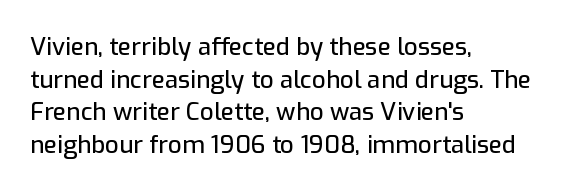
The vertical gap from one line to the next is medium. The rendering keeps characters at their native spacing. The axis of the letterforms is exactly vertical. Bare-footed words on every line. In CSS terms this would be text-align: left.
